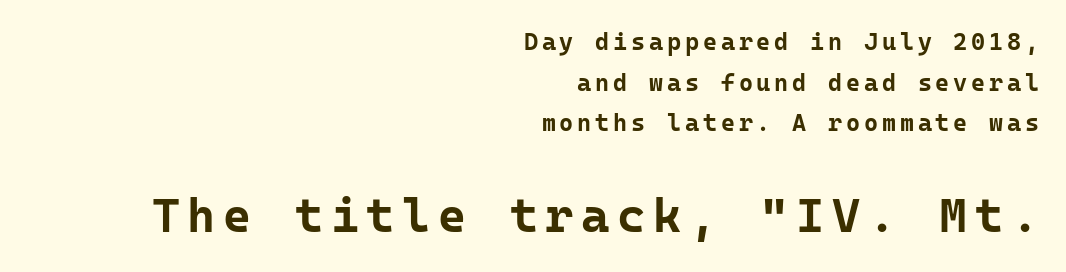
One glance says typical: line gaps are just what's usual. The typesetting leans heavy: a genuine bold. Type size steps up from the first block to the second. Leftover space on each line is placed entirely before the opening word. Do the letters lean? They stand straight. Note the uniform advance width — an 'i' takes as much space as an 'm'.
